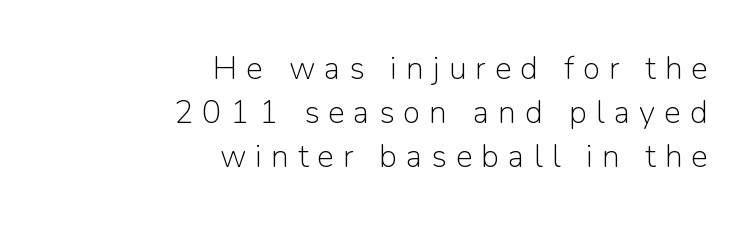
{"serif": "no", "italic": "no", "bold": "no", "weight": "light", "width": "normal", "stroke_contrast": "low", "x_height": "medium", "monospaced": "no", "underline": "no", "align": "right", "line_spacing": "normal", "line_spacing_ratio": 1.38, "letter_spacing": "wide", "letter_spacing_em": 0.28, "glyph_px": 32}
